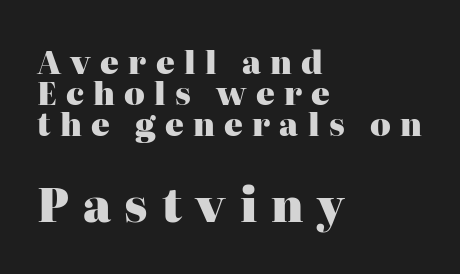
Does extra space separate the letters? Yes, quite a lot of it. Layout note: lines flush left. If you squint, the bottom block still reads clearly — it's the larger of the two. Note the varied advance widths — an 'i' is clearly narrower than an 'm'. Unlike a clean sans, this face finishes its strokes with serifs.
